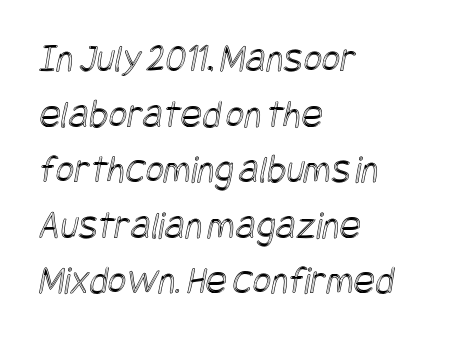
Q: Is the text underlined? A: No.
Q: How is the paragraph aligned? A: Left-aligned.
Q: Is the spacing between letters normal or unusually wide? A: Normal.
Q: Is the spacing between lines tight, normal or loose? A: Normal.
Q: Width (condensed, normal, or wide)? A: Condensed.
Q: x-height? A: Large.
